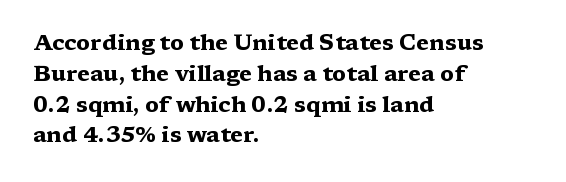
The image shows 22 px bold type, upright; set left-aligned, normal line spacing (1.4x), normal letter spacing, not underlined.
